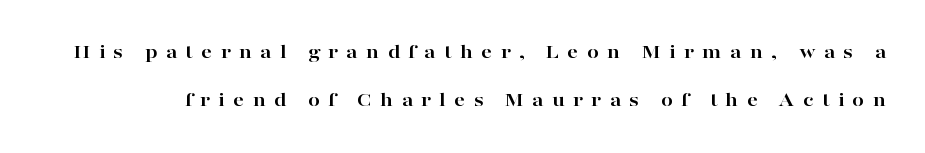
Posture: straight, roman, zero tilt. Only glyphs here, with clear space below each row. The line-height multiplier appears high, well above default. Caption: expanded tracking, letters set apart. Is the type bold? Yes — the strokes are clearly thick and heavy.
